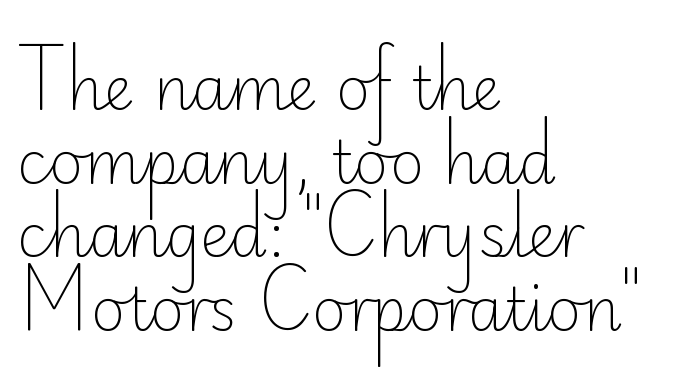
Q: Is the text bold? A: No.
Q: Is the text italic (slanted)? A: No, it is upright.
Q: Is the typeface a serif or a sans-serif typeface? A: Sans-serif.
Q: Is the text underlined? A: No.
Q: How is the paragraph aligned? A: Left-aligned.
Q: Is the spacing between letters normal or unusually wide? A: Normal.
Q: Is the spacing between lines tight, normal or loose? A: Normal.
Q: Width (condensed, normal, or wide)? A: Normal.
Q: Stroke contrast? A: Low.
Q: x-height? A: Small.
Q: Monospaced? A: No.
